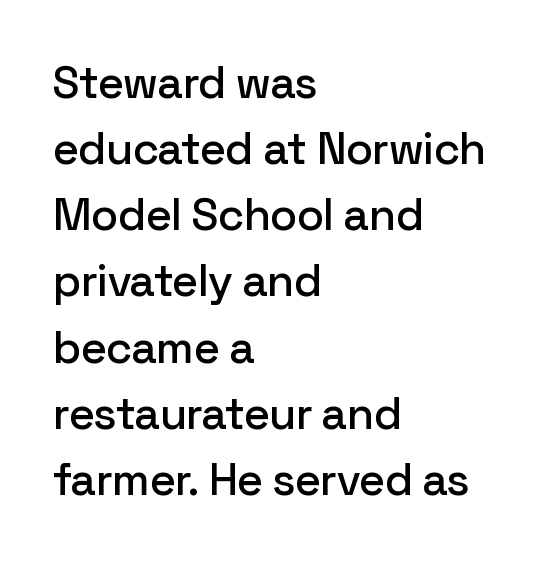
The image shows 45 px sans-serif type, upright; set left-aligned, normal line spacing (1.47x), normal letter spacing, not underlined; low stroke contrast and a medium x-height.
